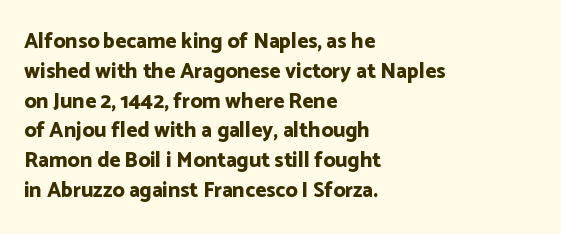
{"italic": "no", "bold": "yes", "underline": "no", "align": "left", "line_spacing": "normal", "line_spacing_ratio": 1.42, "letter_spacing": "normal", "letter_spacing_em": 0.0, "glyph_px": 21}
